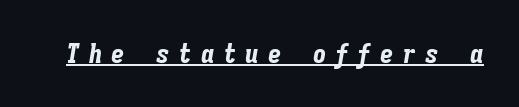
{"italic": "yes", "lean": "right", "slant_degrees": 9, "bold": "yes", "underline": "yes", "letter_spacing": "wide", "letter_spacing_em": 0.33, "glyph_px": 27}
